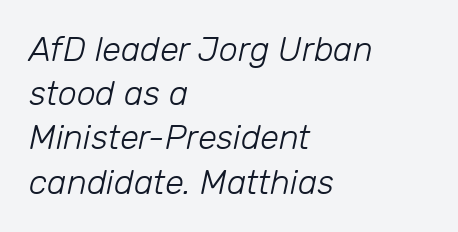
Q: Is the text bold? A: No.
Q: Is the text italic (slanted)? A: Yes, it leans right by about 12 degrees.
Q: Is the text underlined? A: No.
Q: How is the paragraph aligned? A: Left-aligned.
Q: Is the spacing between letters normal or unusually wide? A: Normal.
Q: Is the spacing between lines tight, normal or loose? A: Normal.
Q: Width (condensed, normal, or wide)? A: Normal.
Q: Stroke contrast? A: Low.
Q: x-height? A: Medium.
Q: Monospaced? A: No.
